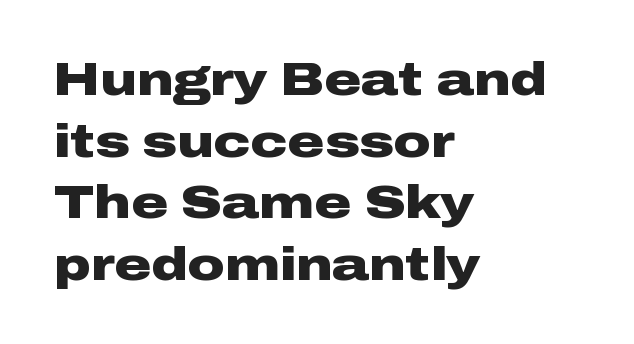
The image shows 46 px heavy, wide sans-serif type, upright; set left-aligned, normal line spacing (1.34x), normal letter spacing, not underlined; low stroke contrast and a medium x-height.
